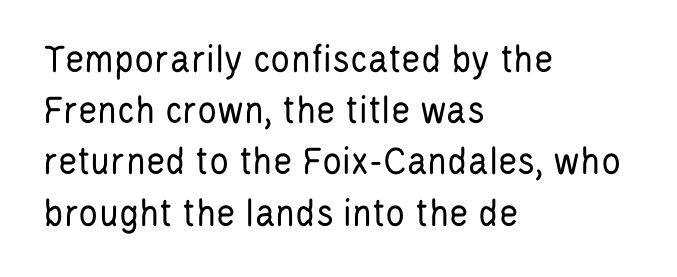
The passage shown is typed in a proportional face where columns would drift. Upright lettering throughout. Bare-footed words on every line. Interline gaps are of average width in this sample.
